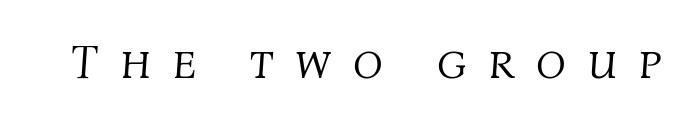
Q: Is the text bold? A: No.
Q: Is the text italic (slanted)? A: Yes, it leans right by about 4 degrees.
Q: Is the text underlined? A: No.
Q: Is the spacing between letters normal or unusually wide? A: Unusually wide.
Q: Width (condensed, normal, or wide)? A: Normal.
Q: Stroke contrast? A: Medium.
Q: x-height? A: Medium.
Q: Monospaced? A: No.
